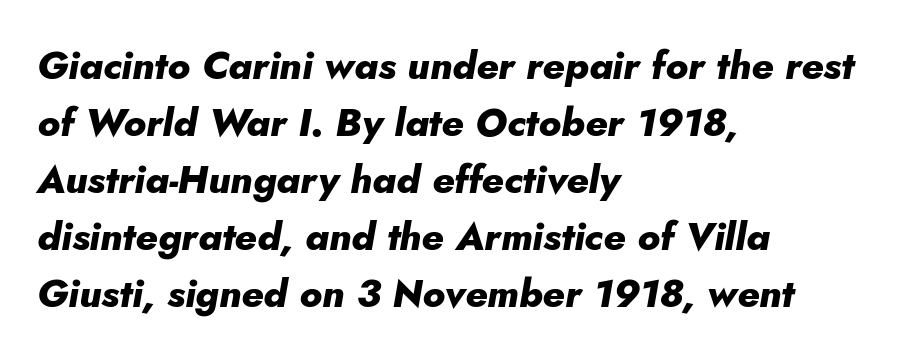
{"italic": "yes", "lean": "right", "slant_degrees": 10, "bold": "yes", "weight": "heavy", "width": "normal", "stroke_contrast": "low", "x_height": "small", "monospaced": "no", "underline": "no", "align": "left", "line_spacing": "normal", "line_spacing_ratio": 1.46, "letter_spacing": "normal", "letter_spacing_em": 0.0, "glyph_px": 39}
